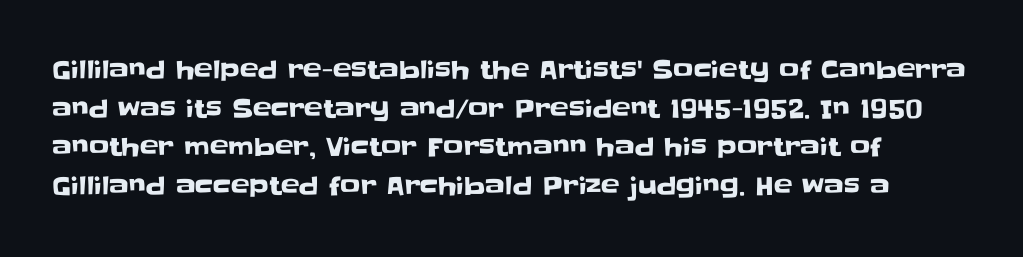
The image shows 25 px text type, upright; set normal line spacing (1.55x), normal letter spacing, not underlined.
